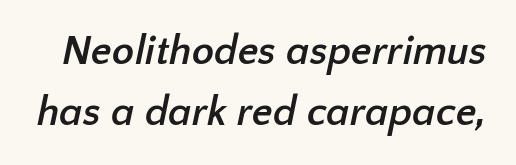
Rows of type keep a routine distance in the vertical direction. Each letter keeps its own natural width here, so spacing adapts to shape. Is the type bold? Yes — the strokes are clearly thick and heavy. Spacing between characters is what you'd get straight out of the box. Underlining? Definitely not there. In terms of letterform style, serifs are entirely absent.
